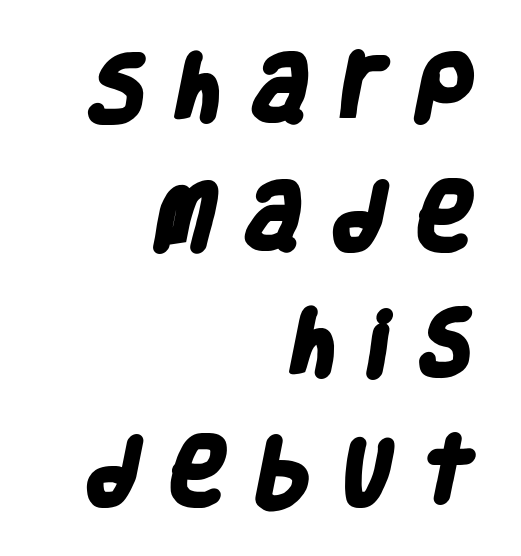
The image shows 73 px heavy, condensed sans-serif type; set right-aligned, line spacing 1.75x, unusually wide letter spacing (+0.37 em), not underlined; low stroke contrast and a large x-height.
